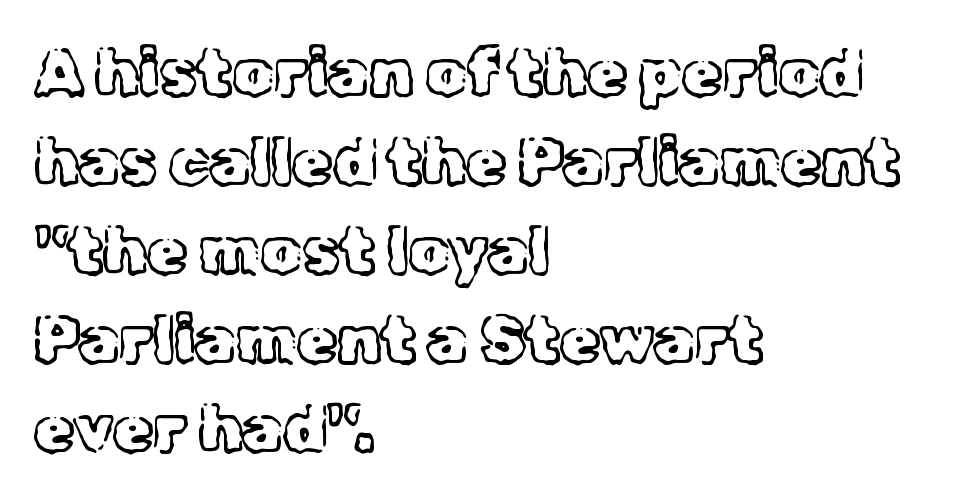
Honestly, the letter spacing is just normal — you wouldn't notice it. Yep, those are serifs on the letters. The rendering uses natural spacing where letterforms have individual widths. Descender tails drop into unmarked territory. A typesetter would call this leading conventional body-copy spacing.
